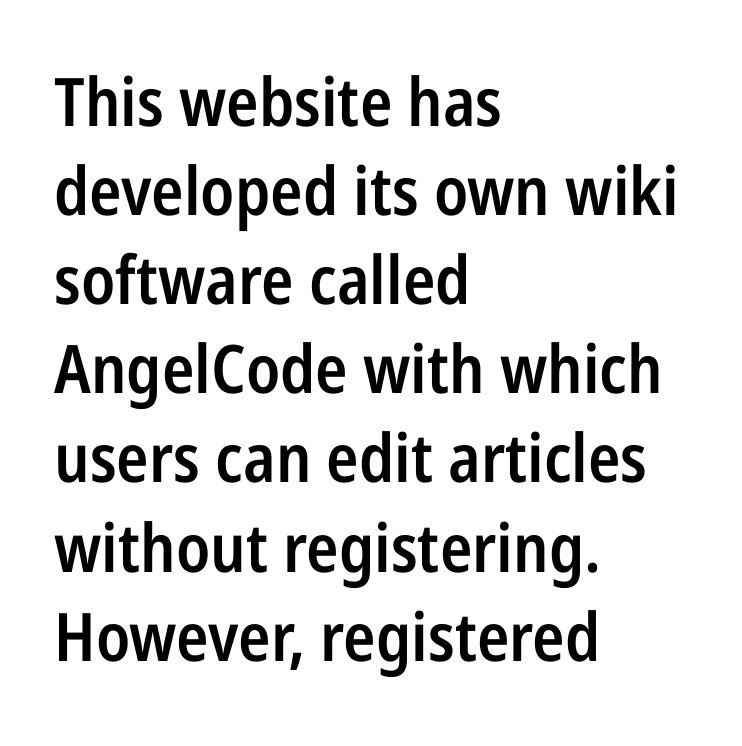
A typesetter would call this proportional, since set widths differ per character. Evenly set lines give the paragraph a standard silhouette. Observe the ordinary spacing: letters are neighbours, not strangers. The gap between lines stays unmarked. Heft: intermediate — a semibold.
